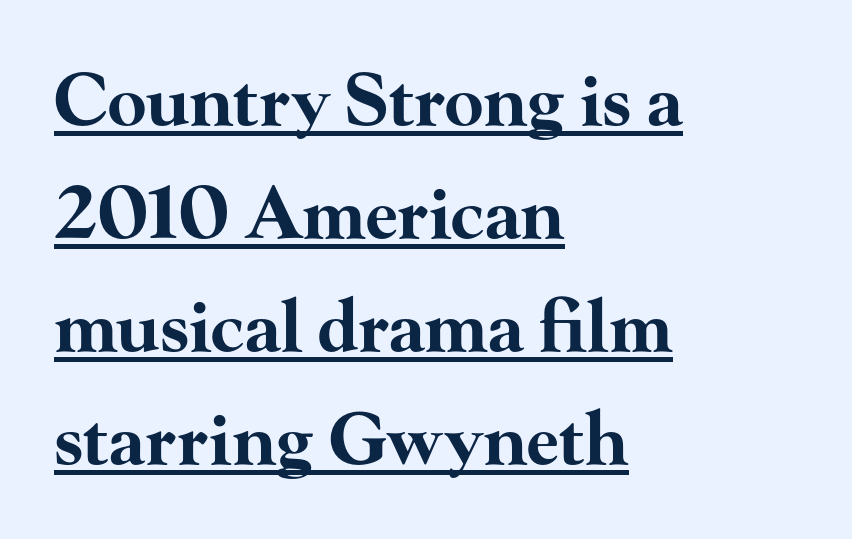
Every row of glyphs begins at an identical x-position on the left. Ascenders rise straight up at ninety degrees. Is there an underline? Yes — a line sits under the letters. Unlike a clean sans, this face finishes its strokes with serifs. Typesetter's note: full bold, strokes at maximum text heaviness. Spacing verdict: proportional, widths tailored to each character.
